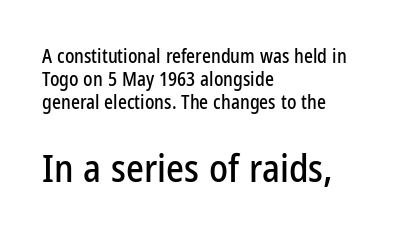
The image shows 38 px condensed sans-serif type, upright; set left-aligned, line spacing 1.21x, normal letter spacing, not underlined; the second (bottom) block is 2.0x larger; low stroke contrast and a medium x-height.
